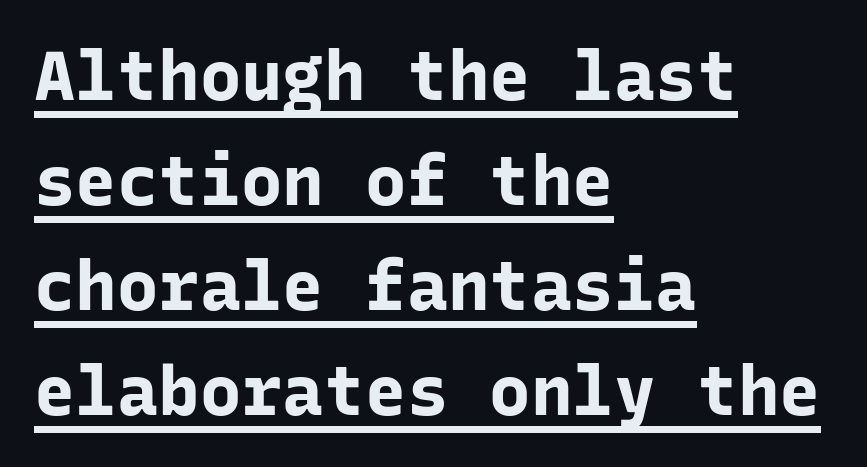
Characters follow at the spacing the type designer built in. The letters march in equal steps, a hallmark of fixed-pitch type. Every word sits above its own underline. Nope, not italic — everything's standing straight. A dark, heavy texture on the line: the type is bold. The lines sit at an ordinary, default distance from one another.
